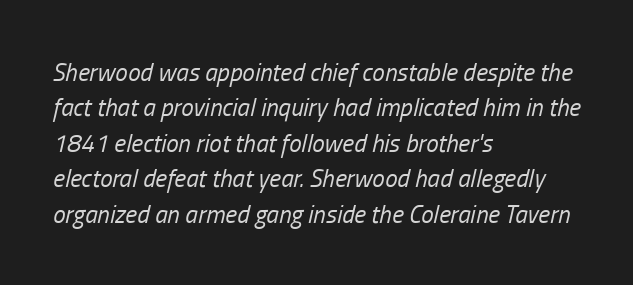
Between one letter and the next there's only the usual sliver of space. The strip under each line holds only bare page. Observe the lean: these are italic letterforms. Weight: regular or lighter. Each new line begins a customary step beneath the previous one. The rag falls on the right side of this text block.
